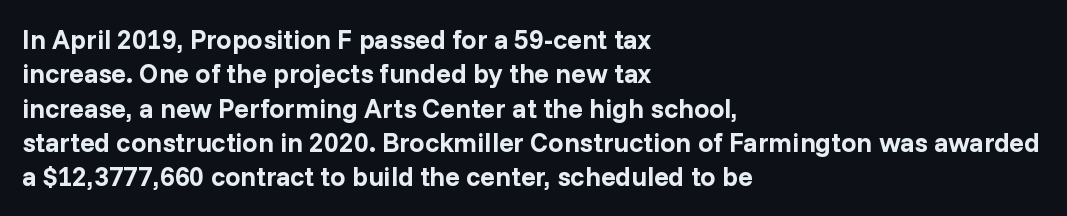
A typesetter would mark this as roman, not italic. Does the copy run flush right? No — it runs flush left. These words are printed bold, with thick strokes throughout. Successive baselines arrive at the customary interval. Caption: standard tracking, unaltered.
